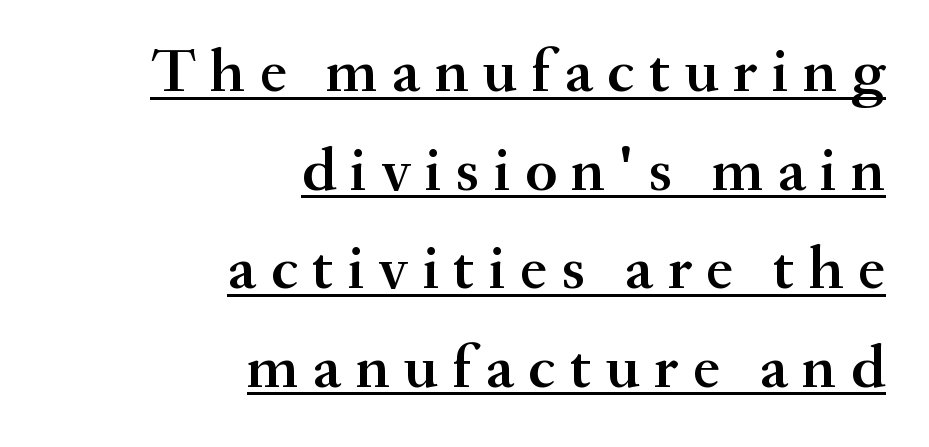
Display-style spreading of the glyphs; the letterfit is very open. Firm but not heavy-handed strokes: this text is semibold. Leftover space on each line is placed entirely before the opening word. Normally led — the rows are evenly, conventionally spaced. You could not count columns in this text — the font is proportionally spaced.
